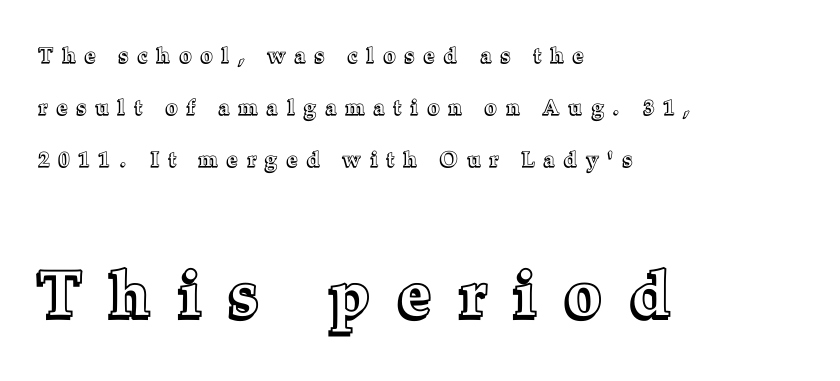
{"italic": "no", "width": "normal", "x_height": "medium", "monospaced": "no", "underline": "no", "align": "left", "line_spacing": "loose", "line_spacing_ratio": 2.47, "letter_spacing": "wide", "letter_spacing_em": 0.46, "larger_block": "second", "size_ratio": 3.05, "glyph_px": 64}
